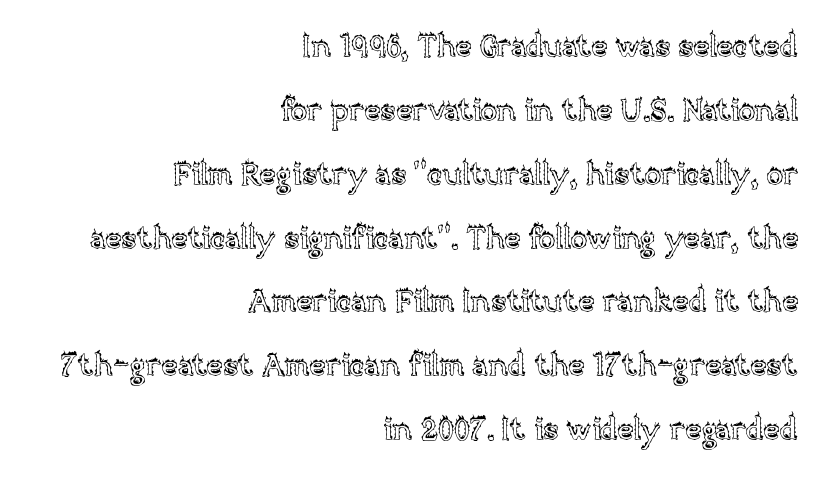
You can tell it's not italic because the verticals are truly vertical. These lines stack with their right ends in a neat column. Check under the words: just untouched page. The rendering keeps characters at their native spacing. Each new line begins a long way beneath the previous one. The passage shown is typed in a proportional face where columns would drift.
